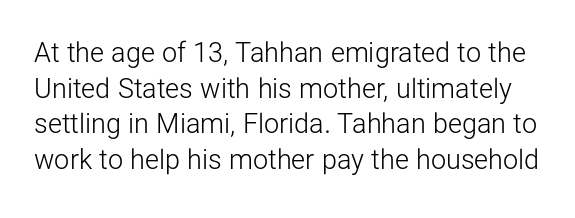
Only glyphs here, with clear space below each row. Does extra space separate the letters? No, they use regular spacing. Style check: upright. This sample keeps an unexceptional amount of space between lines. No extra ink here — the face is not bold.
